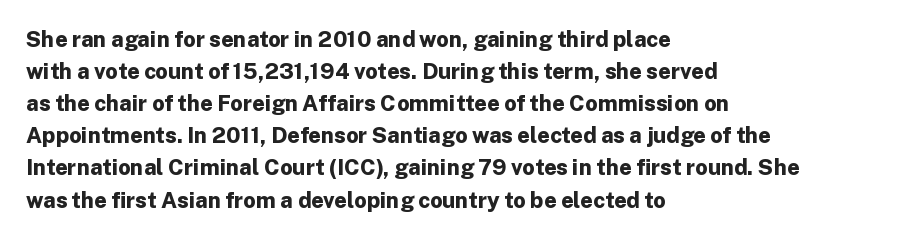
The image shows 22 px bold type, upright; set left-aligned, normal line spacing (1.46x), normal letter spacing, not underlined.
